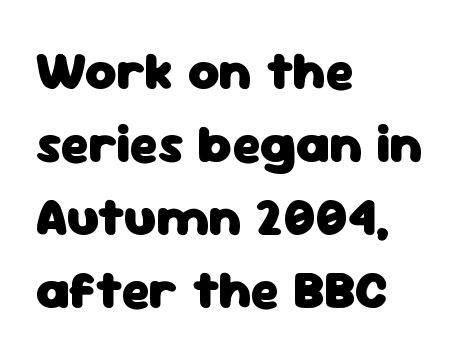
Q: Is the text bold? A: Yes.
Q: Is the text italic (slanted)? A: No, it is upright.
Q: Is the typeface a serif or a sans-serif typeface? A: Sans-serif.
Q: Is the text underlined? A: No.
Q: How is the paragraph aligned? A: Left-aligned.
Q: Is the spacing between letters normal or unusually wide? A: Normal.
Q: Is the spacing between lines tight, normal or loose? A: Normal.
Q: Width (condensed, normal, or wide)? A: Normal.
Q: Stroke contrast? A: Low.
Q: x-height? A: Medium.
Q: Monospaced? A: No.
